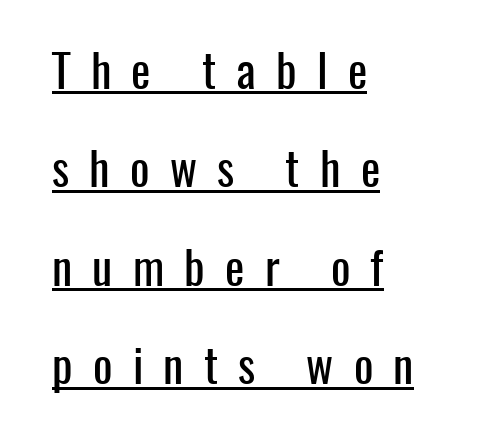
{"serif": "no", "italic": "no", "width": "condensed", "stroke_contrast": "low", "x_height": "medium", "monospaced": "no", "underline": "yes", "align": "left", "line_spacing": "loose", "line_spacing_ratio": 2.14, "letter_spacing": "wide", "letter_spacing_em": 0.44, "glyph_px": 46}
